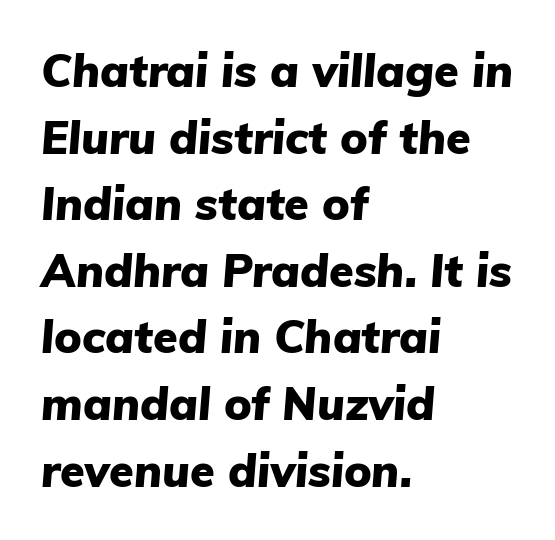
The face used here is proportionally spaced, like ordinary book or web type. An italicized treatment has been applied to the whole sample. Look at the stroke-to-counter ratio: heavy, a bold. The area under the type is left untouched. The space between consecutive lines is moderate. How are the letters spaced? Ordinarily, with no added tracking.
